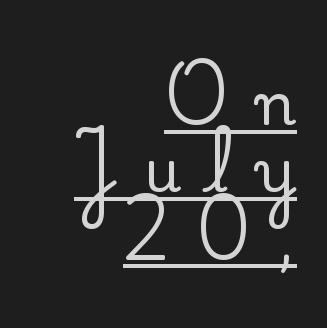
These lines are rendered in a variable-pitch font. What kind of face is this? One with serifs. Look at the tracking — it's clearly loosened, letters drifting apart. This is underlined copy, the kind a proofreader might mark for attention.
